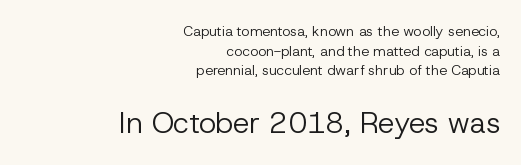
The image shows 29 px regular-weight sans-serif type, upright; set right-aligned, normal line spacing (1.41x), normal letter spacing, not underlined; the second (bottom) block is 2.07x larger; low stroke contrast and a medium x-height.
